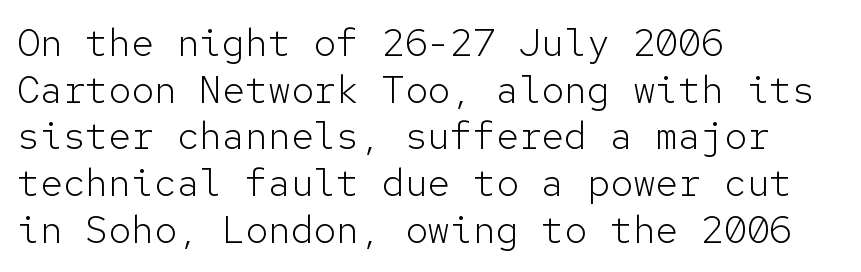
{"serif": "no", "italic": "no", "bold": "no", "weight": "light", "width": "normal", "stroke_contrast": "low", "x_height": "medium", "monospaced": "yes", "underline": "no", "align": "left", "line_spacing_ratio": 1.23, "letter_spacing": "normal", "letter_spacing_em": 0.0, "glyph_px": 38}
